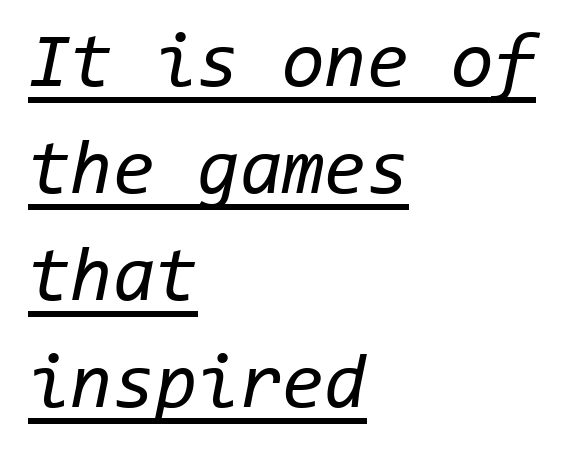
The image shows 77 px regular-weight type, italic (leaning right), monospaced; set left-aligned, normal line spacing (1.39x), normal letter spacing, underlined; low stroke contrast and a medium x-height.
